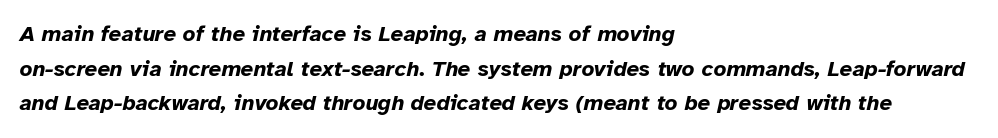
Q: Is the text bold? A: Yes.
Q: Is the text italic (slanted)? A: Yes, it leans right by about 12 degrees.
Q: Is the text underlined? A: No.
Q: How is the paragraph aligned? A: Left-aligned.
Q: Is the spacing between letters normal or unusually wide? A: Normal.
Q: Is the spacing between lines tight, normal or loose? A: Normal.
